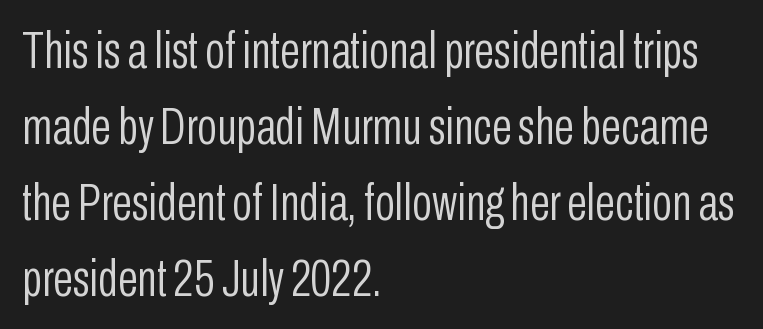
The image shows 52 px light, condensed sans-serif type, upright; set left-aligned, normal line spacing (1.46x), normal letter spacing, not underlined; low stroke contrast and a medium x-height.
